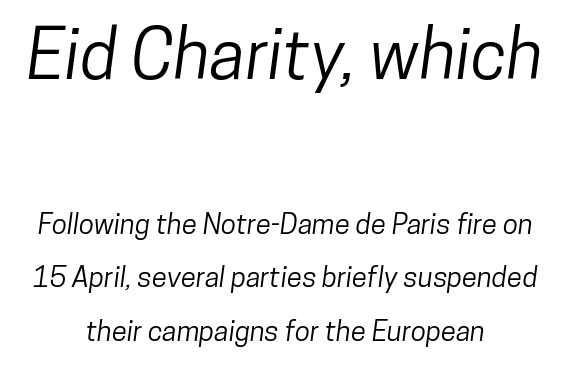
Q: Is the typeface a serif or a sans-serif typeface? A: Sans-serif.
Q: Is the text underlined? A: No.
Q: How is the paragraph aligned? A: Centered.
Q: Is the spacing between letters normal or unusually wide? A: Normal.
Q: Is the spacing between lines tight, normal or loose? A: Loose.
Q: Which block of text is set in a larger size, the first (top) or the second (bottom)? A: The first (top) one.
Q: Width (condensed, normal, or wide)? A: Condensed.
Q: Stroke contrast? A: Low.
Q: x-height? A: Medium.
Q: Monospaced? A: No.
